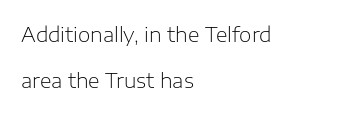
No extra tracking has been applied to these lines. Counters stay open thanks to moderate or lighter strokes. Line beginnings align vertically; line endings do not. Posture: upright roman. Horizontal bands of white between lines are thick stripes. Any mark beneath the type? The region is blank.
